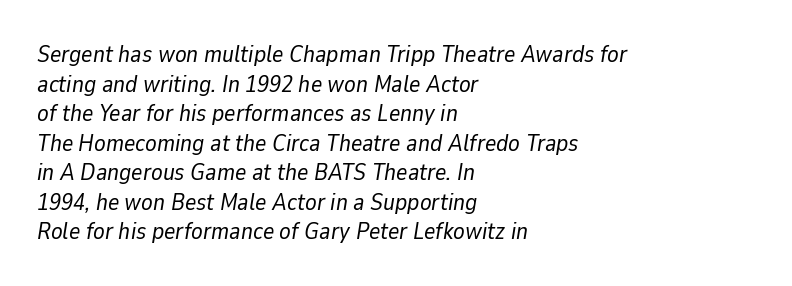
Q: Is the text bold? A: No.
Q: Is the text italic (slanted)? A: Yes, it leans right by about 9 degrees.
Q: Is the text underlined? A: No.
Q: How is the paragraph aligned? A: Left-aligned.
Q: Is the spacing between letters normal or unusually wide? A: Normal.
